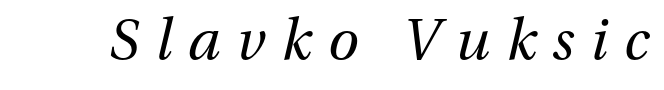
{"italic": "yes", "lean": "right", "slant_degrees": 13, "bold": "no", "weight": "regular", "width": "normal", "stroke_contrast": "medium", "x_height": "medium", "monospaced": "no", "underline": "no", "letter_spacing": "wide", "letter_spacing_em": 0.29, "glyph_px": 56}
